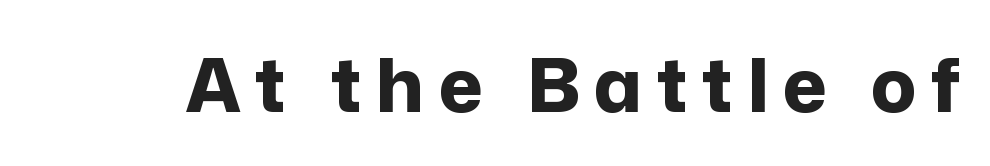
{"serif": "no", "italic": "no", "bold": "yes", "weight": "bold", "width": "normal", "stroke_contrast": "low", "x_height": "medium", "monospaced": "no", "underline": "no", "glyph_px": 75}
